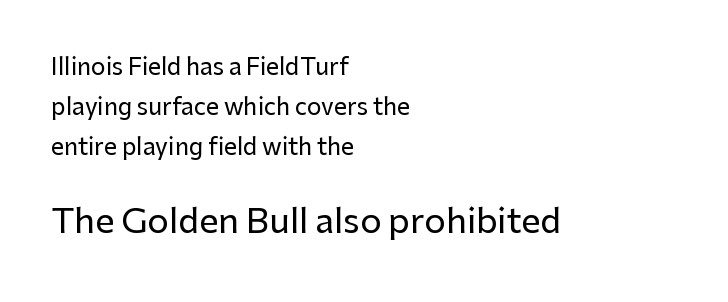
The image shows 34 px sans-serif type, upright; set left-aligned, line spacing 1.74x, normal letter spacing, not underlined; the second (bottom) block is 1.48x larger; low stroke contrast and a medium x-height.
